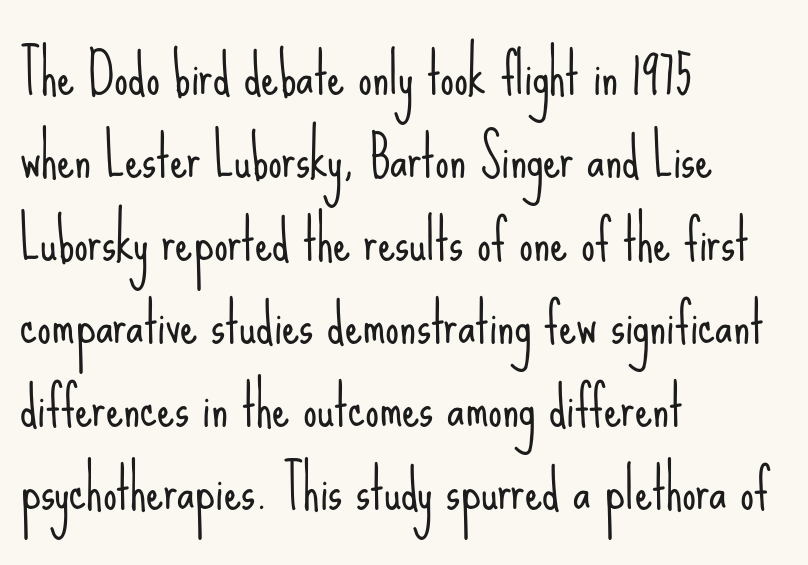
If you drew a ruler down the left edge, every line would touch it. Italic? Not at all — the glyphs are vertical. Compared with typical body copy, the letter spacing here is the same. Does the leading feel generous? No, just average. No letter is thick-stroked: the sample isn't bold.
